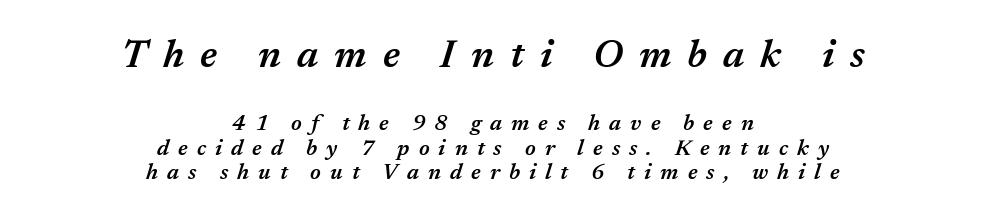
The image shows 39 px semibold type, italic (leaning right); set centered, tight line spacing (1.12x), unusually wide letter spacing (+0.41 em), not underlined; the first (top) block is 1.77x larger; medium stroke contrast and a medium x-height.
